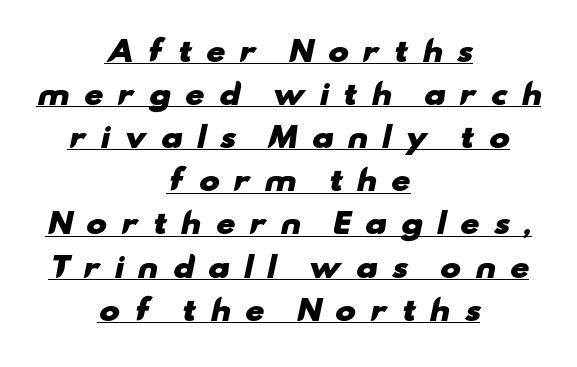
{"serif": "no", "bold": "yes", "weight": "heavy", "width": "wide", "stroke_contrast": "low", "x_height": "small", "monospaced": "no", "underline": "yes", "align": "center", "line_spacing": "normal", "line_spacing_ratio": 1.54, "letter_spacing": "wide", "letter_spacing_em": 0.47, "glyph_px": 28}
